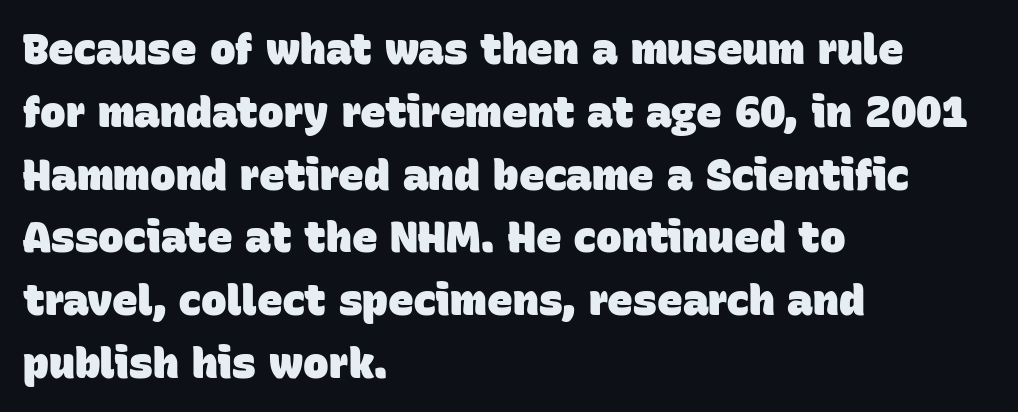
{"serif": "no", "bold": "yes", "weight": "heavy", "width": "normal", "stroke_contrast": "low", "x_height": "large", "monospaced": "no", "underline": "no", "align": "left", "line_spacing": "normal", "line_spacing_ratio": 1.46, "letter_spacing": "normal", "letter_spacing_em": 0.0, "glyph_px": 43}
